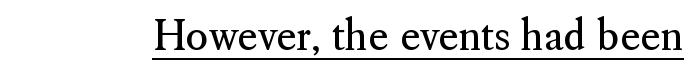
Yep, those are serifs on the letters. How are the letters spaced? Ordinarily, with no added tracking. No letter is thick-stroked: the sample isn't bold. Every word sits above its own underline. Proportional: the letters do not fall into vertical columns. The specimen reads as upright at a glance.
